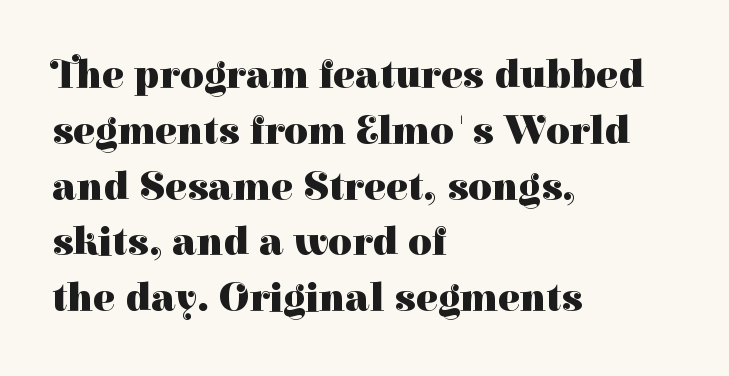
Q: Is the text bold? A: Yes.
Q: Is the text italic (slanted)? A: No, it is upright.
Q: Is the typeface a serif or a sans-serif typeface? A: Serif.
Q: Is the text underlined? A: No.
Q: How is the paragraph aligned? A: Left-aligned.
Q: Is the spacing between letters normal or unusually wide? A: Normal.
Q: Is the spacing between lines tight, normal or loose? A: Normal.
Q: Width (condensed, normal, or wide)? A: Normal.
Q: Stroke contrast? A: High.
Q: x-height? A: Medium.
Q: Monospaced? A: No.
